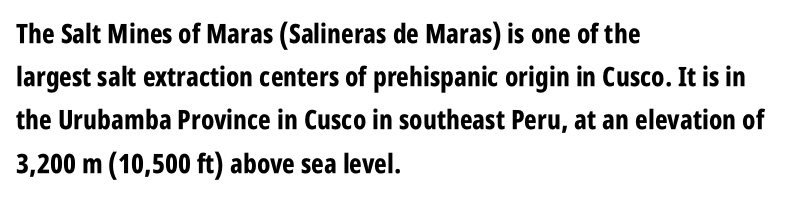
Q: Is the text bold? A: Yes.
Q: Is the text italic (slanted)? A: No, it is upright.
Q: Is the text underlined? A: No.
Q: How is the paragraph aligned? A: Left-aligned.
Q: Is the spacing between letters normal or unusually wide? A: Normal.
Q: Is the spacing between lines tight, normal or loose? A: Normal.
